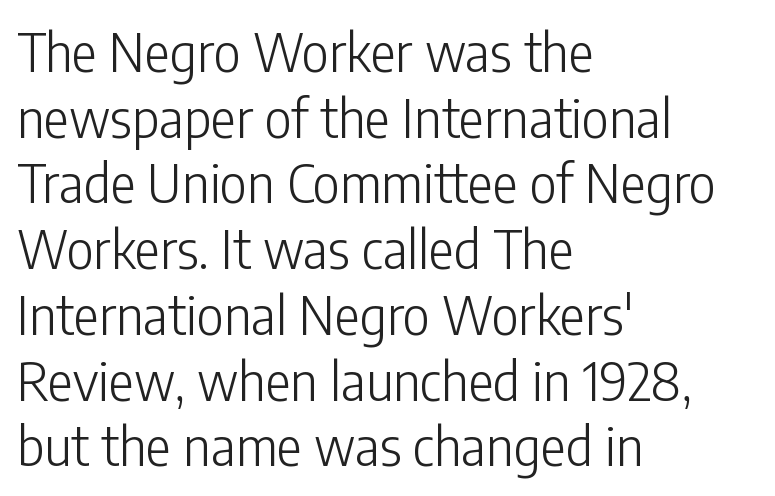
{"serif": "no", "italic": "no", "bold": "no", "weight": "light", "width": "condensed", "stroke_contrast": "low", "x_height": "medium", "monospaced": "no", "underline": "no", "align": "left", "line_spacing_ratio": 1.24, "letter_spacing": "normal", "letter_spacing_em": 0.0, "glyph_px": 53}
